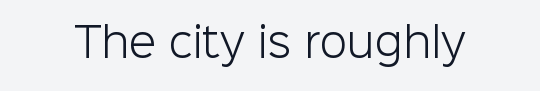
{"serif": "no", "italic": "no", "bold": "no", "weight": "light", "width": "normal", "stroke_contrast": "low", "x_height": "medium", "monospaced": "no", "underline": "no", "letter_spacing": "normal", "letter_spacing_em": 0.0, "glyph_px": 40}
